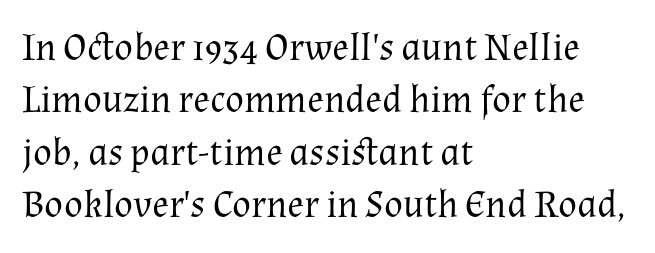
Q: Is the text bold? A: No.
Q: Is the text italic (slanted)? A: No, it is upright.
Q: Is the typeface a serif or a sans-serif typeface? A: Serif.
Q: Is the text underlined? A: No.
Q: How is the paragraph aligned? A: Left-aligned.
Q: Is the spacing between letters normal or unusually wide? A: Normal.
Q: Is the spacing between lines tight, normal or loose? A: Normal.
Q: Width (condensed, normal, or wide)? A: Normal.
Q: Stroke contrast? A: Medium.
Q: x-height? A: Medium.
Q: Monospaced? A: No.
